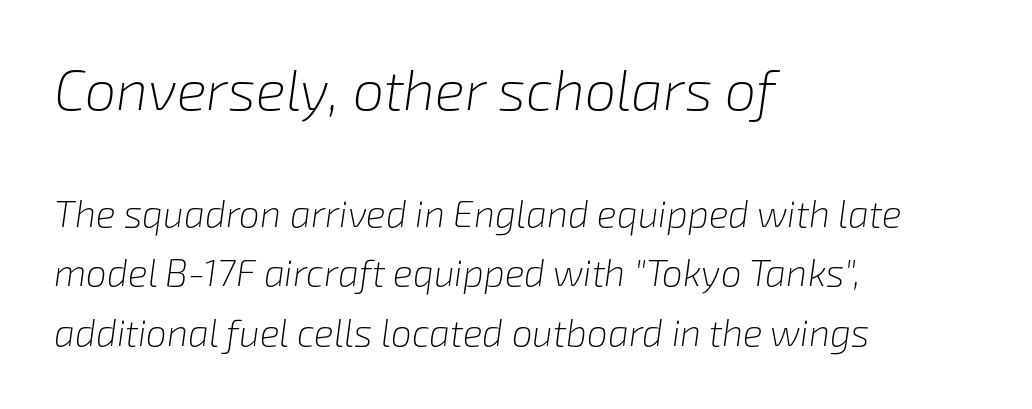
The image shows 56 px light type, italic (leaning right); set left-aligned, normal line spacing (1.62x), normal letter spacing, not underlined; the first (top) block is 1.51x larger; low stroke contrast and a medium x-height.
